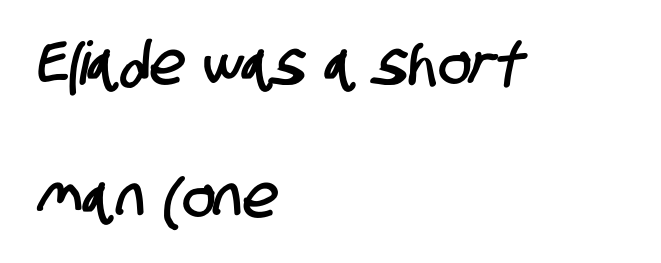
The image shows 60 px condensed sans-serif type; set left-aligned, loose line spacing (2.21x), normal letter spacing, not underlined; low stroke contrast and a large x-height.
